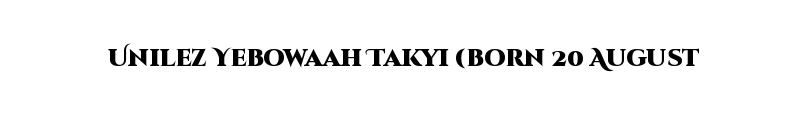
The image shows 24 px bold type, upright; set normal letter spacing, not underlined.
